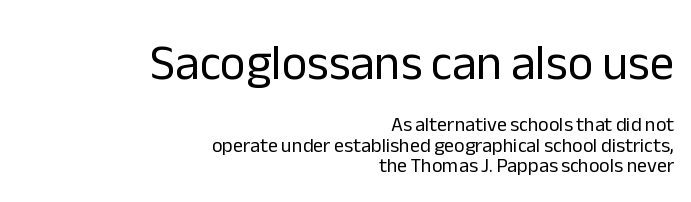
{"serif": "no", "italic": "no", "bold": "no", "weight": "regular", "width": "normal", "stroke_contrast": "low", "x_height": "medium", "monospaced": "no", "underline": "no", "align": "right", "line_spacing": "tight", "line_spacing_ratio": 1.02, "letter_spacing": "normal", "letter_spacing_em": 0.0, "larger_block": "first", "size_ratio": 2.45, "glyph_px": 49}
